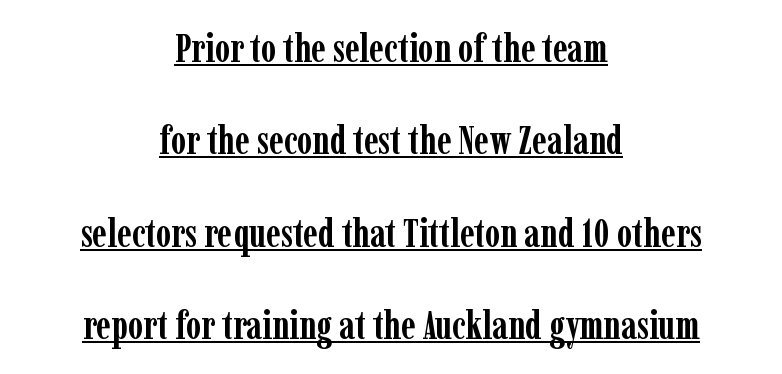
{"serif": "yes", "italic": "no", "bold": "yes", "weight": "semibold", "width": "condensed", "stroke_contrast": "low", "x_height": "medium", "monospaced": "no", "underline": "yes", "align": "center", "line_spacing": "loose", "line_spacing_ratio": 2.37, "letter_spacing": "normal", "letter_spacing_em": 0.0, "glyph_px": 39}
